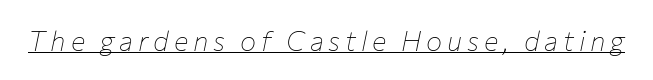
Q: Is the text bold? A: No.
Q: Is the text italic (slanted)? A: Yes, it leans right by about 12 degrees.
Q: Is the text underlined? A: Yes.
